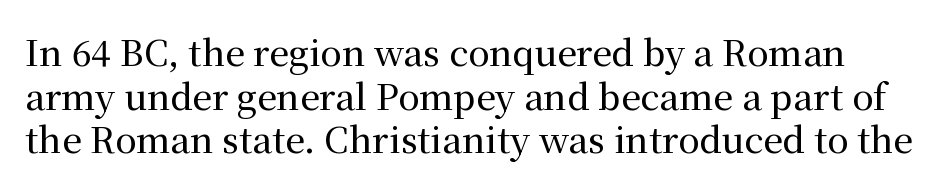
The image shows 35 px serif type, upright; set normal line spacing (1.25x), normal letter spacing, not underlined; medium stroke contrast and a medium x-height.
